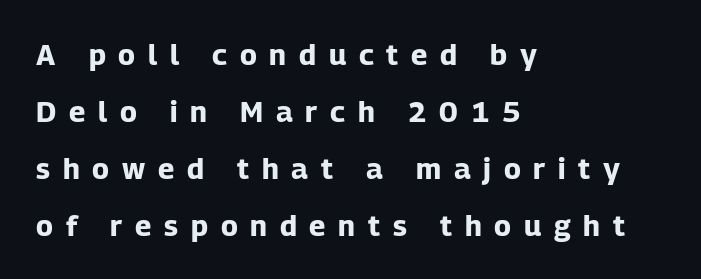
The image shows 29 px bold sans-serif type, upright; set left-aligned, loose line spacing (1.96x), unusually wide letter spacing (+0.44 em), not underlined; low stroke contrast and a medium x-height.
